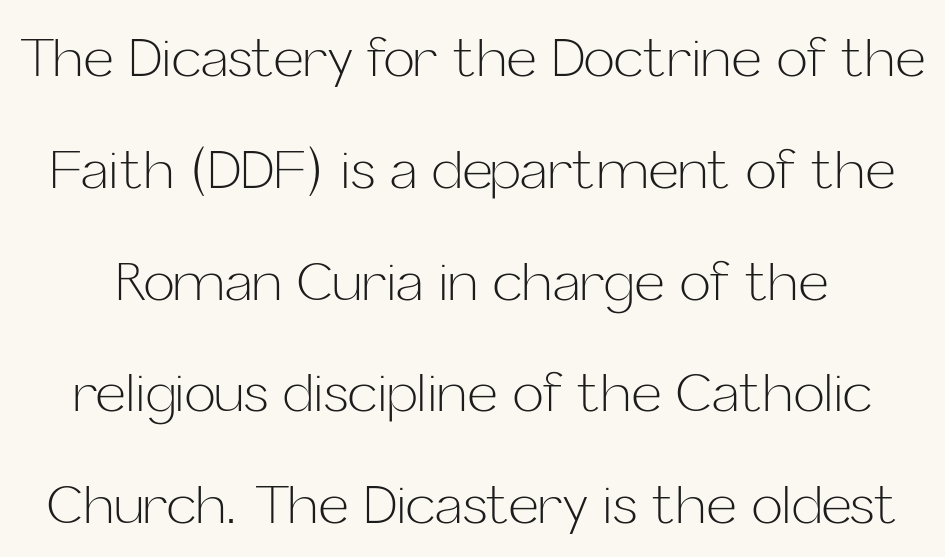
Q: Is the text bold? A: No.
Q: Is the text italic (slanted)? A: No, it is upright.
Q: Is the typeface a serif or a sans-serif typeface? A: Sans-serif.
Q: Is the text underlined? A: No.
Q: Is the spacing between letters normal or unusually wide? A: Normal.
Q: Is the spacing between lines tight, normal or loose? A: Loose.
Q: Width (condensed, normal, or wide)? A: Normal.
Q: Stroke contrast? A: Low.
Q: x-height? A: Medium.
Q: Monospaced? A: No.
